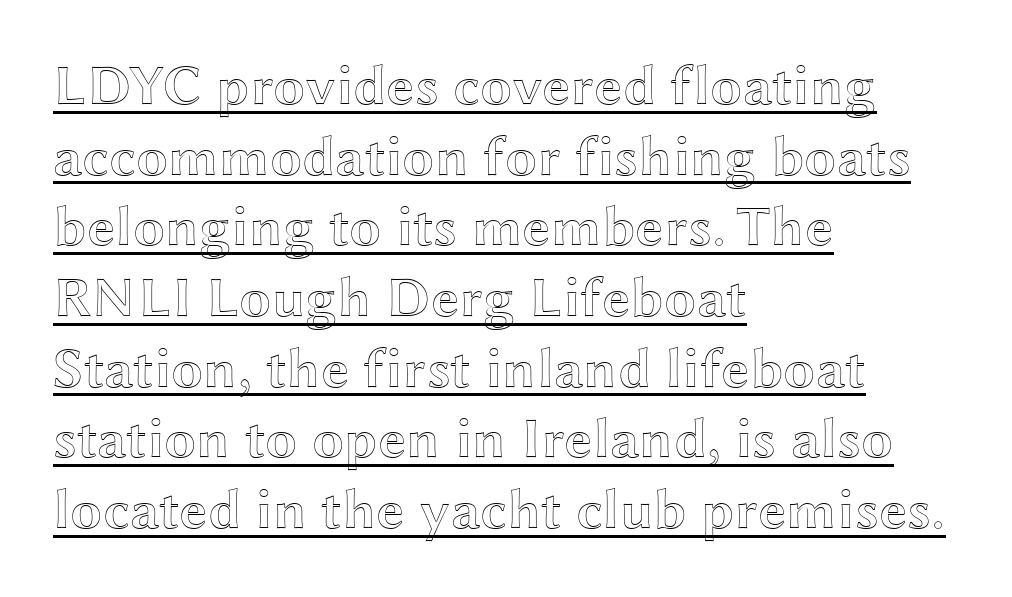
Q: Is the text italic (slanted)? A: No, it is upright.
Q: Is the text underlined? A: Yes.
Q: How is the paragraph aligned? A: Left-aligned.
Q: Is the spacing between letters normal or unusually wide? A: Normal.
Q: Width (condensed, normal, or wide)? A: Wide.
Q: x-height? A: Medium.
Q: Monospaced? A: No.
